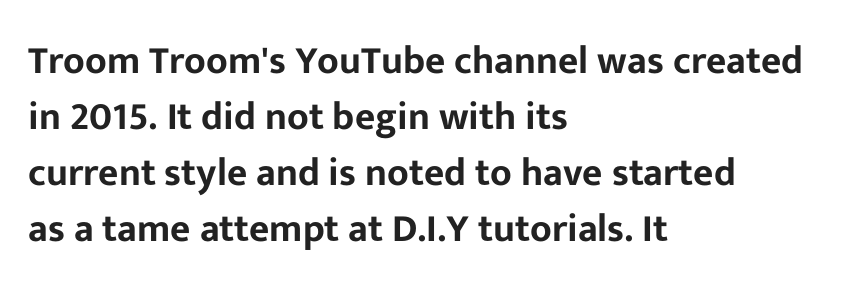
Serifs: no, the terminals of the letterforms are clean. When letters stand straight like this, we call the style roman or upright. One glance says typical: line gaps are just what's usual. If you drew a ruler down the left edge, every line would touch it. Words appear dense and cohesive because spacing is normal.
